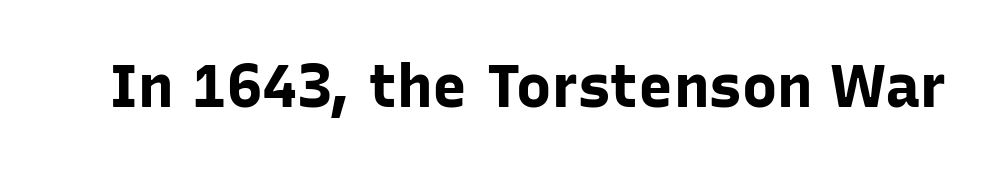
The zone under the glyphs is completely vacant. The designer went with a sans here, leaving each stem footless. A full-strength bold gives these letters their thick strokes. Is there any slant? The stems are plumb. You could not count columns in this text — the font is proportionally spaced.
